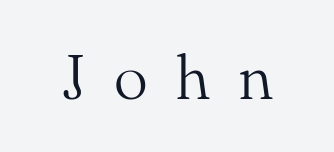
Each letter keeps its own natural width here, so spacing adapts to shape. Yep, those are serifs on the letters. Unbolded letterforms with no extra heft. Each row of text sits above clean, open space. Italic? Not at all — the glyphs are vertical. Between one letter and the next there's a generous, obvious gap.
